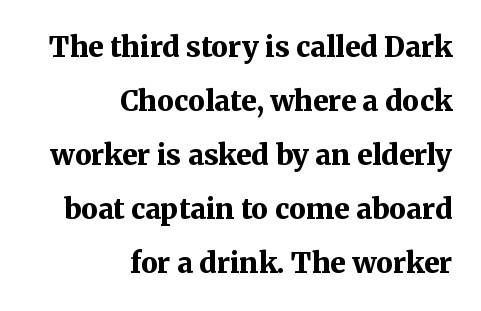
The image shows 28 px bold serif type, upright; set right-aligned, loose line spacing (1.93x), normal letter spacing, not underlined; medium stroke contrast and a medium x-height.
